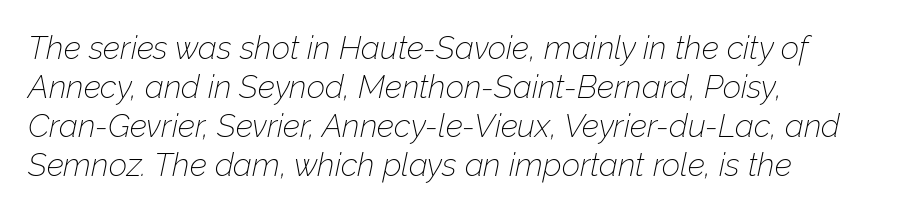
{"italic": "yes", "lean": "right", "slant_degrees": 12, "bold": "no", "weight": "thin", "width": "normal", "stroke_contrast": "low", "x_height": "medium", "monospaced": "no", "underline": "no", "align": "left", "line_spacing_ratio": 1.22, "letter_spacing": "normal", "letter_spacing_em": 0.0, "glyph_px": 32}
